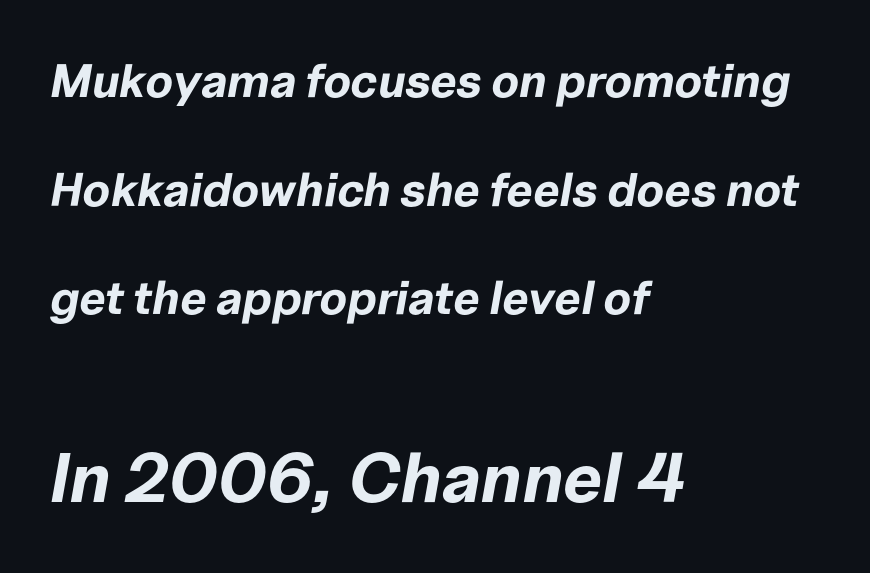
Q: Is the text bold? A: Yes.
Q: Is the text italic (slanted)? A: Yes, it leans right by about 10 degrees.
Q: Is the text underlined? A: No.
Q: How is the paragraph aligned? A: Left-aligned.
Q: Is the spacing between letters normal or unusually wide? A: Normal.
Q: Is the spacing between lines tight, normal or loose? A: Loose.
Q: Which block of text is set in a larger size, the first (top) or the second (bottom)? A: The second (bottom) one.
Q: Width (condensed, normal, or wide)? A: Normal.
Q: Stroke contrast? A: Low.
Q: x-height? A: Medium.
Q: Monospaced? A: No.
